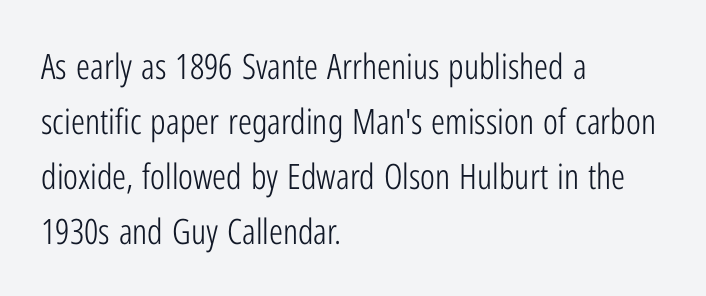
The image shows 35 px light, condensed sans-serif type, upright; set left-aligned, normal line spacing (1.57x), normal letter spacing, not underlined; low stroke contrast and a medium x-height.
